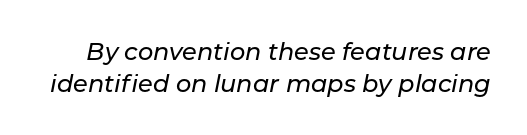
The image shows 24 px text type, italic (leaning right); set normal line spacing (1.32x), normal letter spacing, not underlined.
